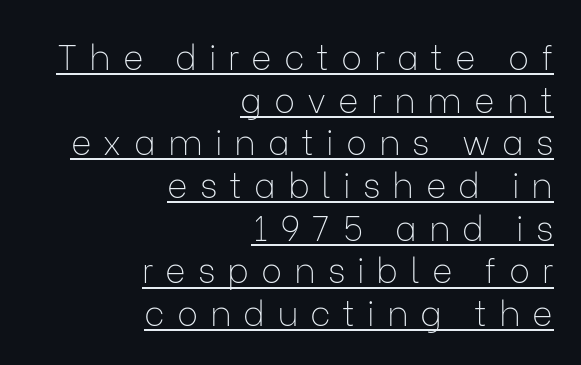
The image shows 35 px thin sans-serif type, upright; set right-aligned, line spacing 1.22x, unusually wide letter spacing (+0.34 em), underlined; low stroke contrast and a medium x-height.
